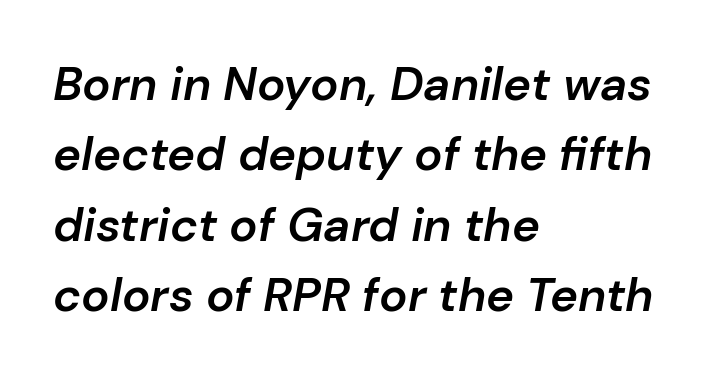
{"italic": "yes", "lean": "right", "slant_degrees": 10, "bold": "semi", "weight": "semibold", "width": "normal", "stroke_contrast": "low", "x_height": "medium", "monospaced": "no", "underline": "no", "align": "left", "line_spacing": "normal", "line_spacing_ratio": 1.5, "letter_spacing": "normal", "letter_spacing_em": 0.0, "glyph_px": 47}
